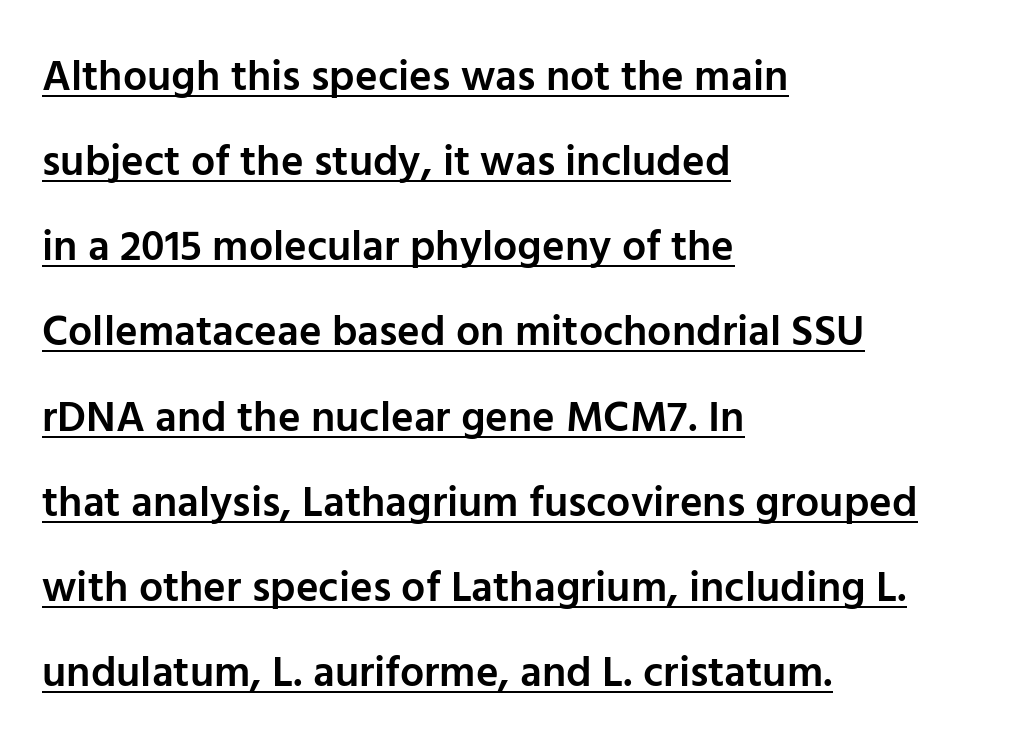
Q: Is the text bold? A: Semi-bold.
Q: Is the text italic (slanted)? A: No, it is upright.
Q: Is the typeface a serif or a sans-serif typeface? A: Sans-serif.
Q: Is the text underlined? A: Yes.
Q: How is the paragraph aligned? A: Left-aligned.
Q: Is the spacing between letters normal or unusually wide? A: Normal.
Q: Is the spacing between lines tight, normal or loose? A: Loose.
Q: Width (condensed, normal, or wide)? A: Normal.
Q: Stroke contrast? A: Low.
Q: x-height? A: Medium.
Q: Monospaced? A: No.
